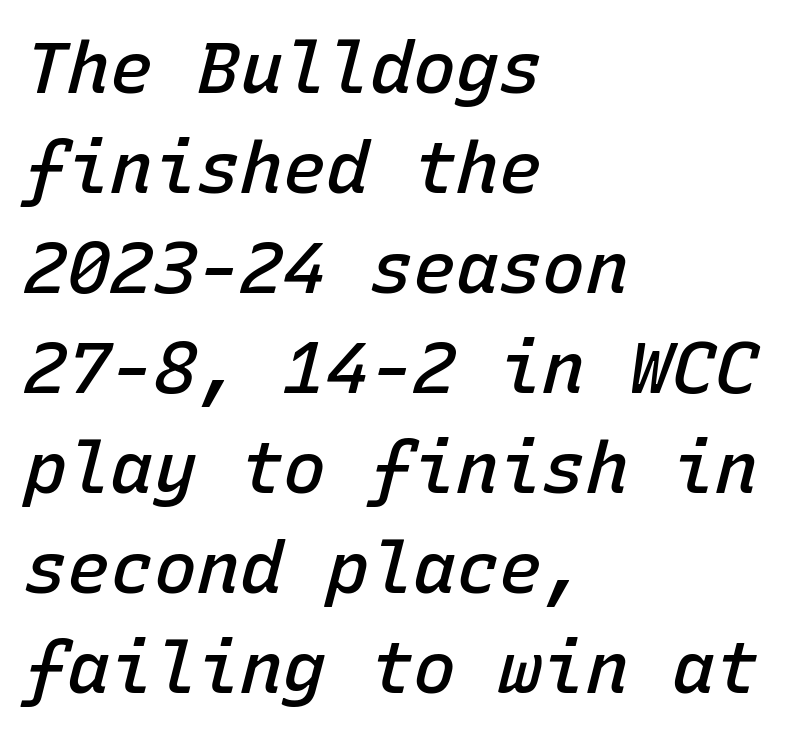
Q: Is the text bold? A: Semi-bold.
Q: Is the text italic (slanted)? A: Yes, it leans right by about 15 degrees.
Q: Is the text underlined? A: No.
Q: How is the paragraph aligned? A: Left-aligned.
Q: Is the spacing between letters normal or unusually wide? A: Normal.
Q: Is the spacing between lines tight, normal or loose? A: Normal.
Q: Width (condensed, normal, or wide)? A: Normal.
Q: Stroke contrast? A: Low.
Q: x-height? A: Medium.
Q: Monospaced? A: Yes.
